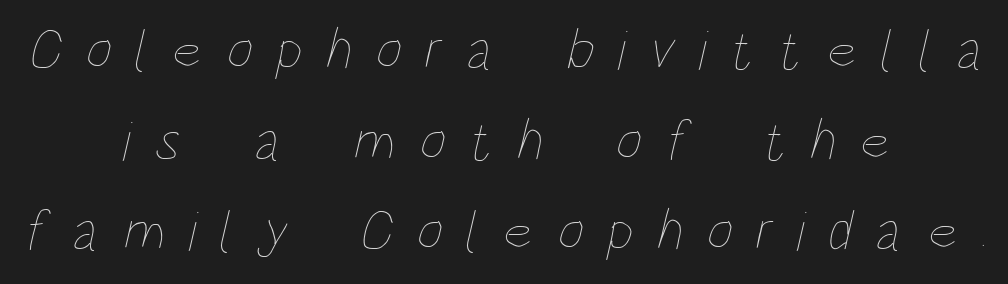
Tracking here is generous; glyphs stand well apart from one another. These lines sit exactly where default settings would place them. Any mark beneath the type? The region is blank. Proportional: the letters do not fall into vertical columns. The letters look calm and open, with moderate or lighter stems.
